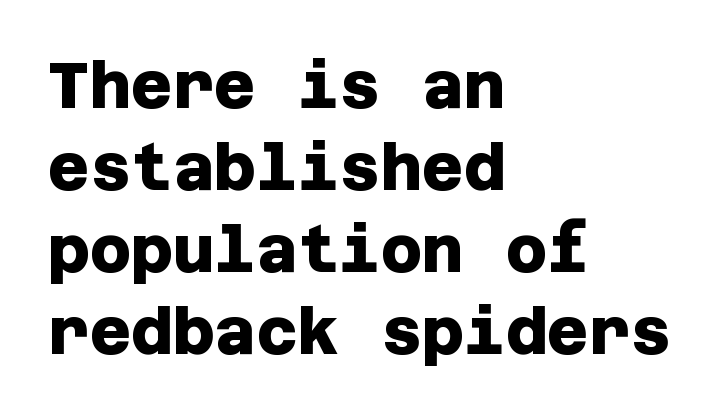
The image shows 64 px heavy sans-serif type; set left-aligned, normal line spacing (1.28x), normal letter spacing, not underlined; low stroke contrast and a large x-height.
